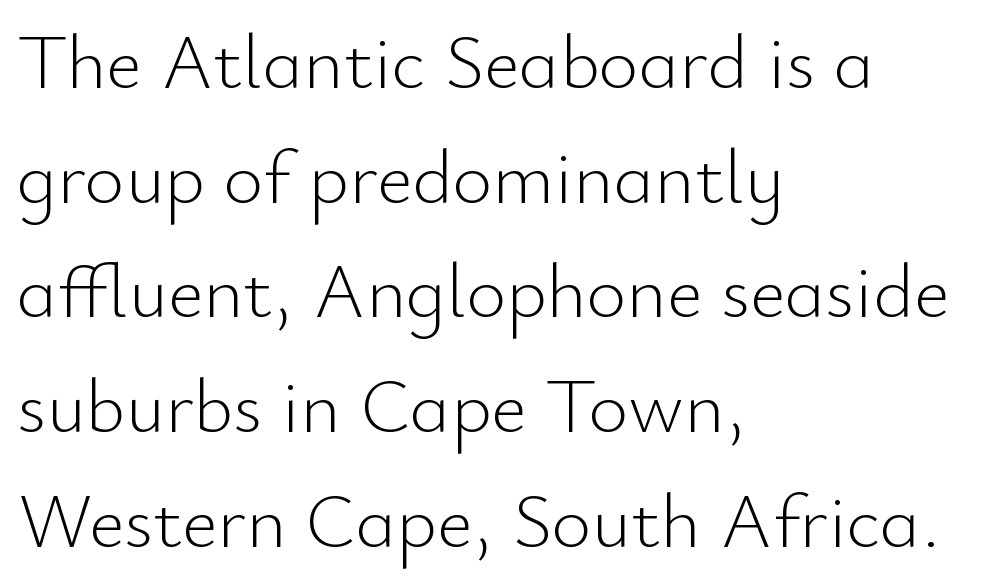
Short note: letters normally spaced. Decoration check: the copy has no underline. Upright lettering throughout. Honestly, the row spacing looks completely unremarkable. Reading down the block, your eye returns to a fixed left position each line.
